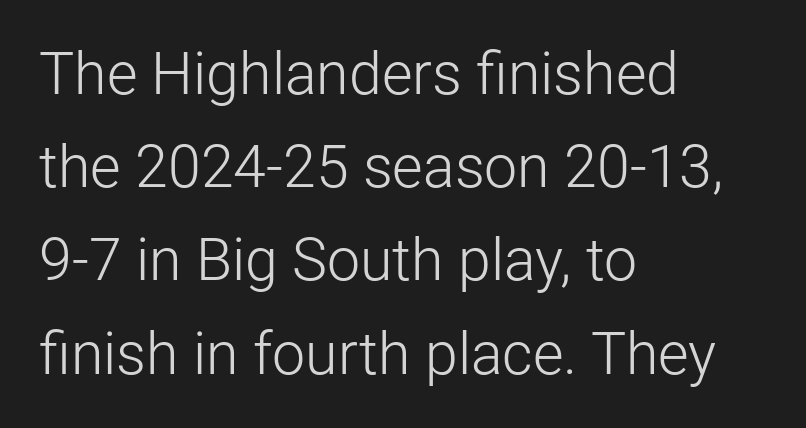
The image shows 59 px light sans-serif type, upright; set left-aligned, normal line spacing (1.58x), normal letter spacing, not underlined; low stroke contrast and a medium x-height.
